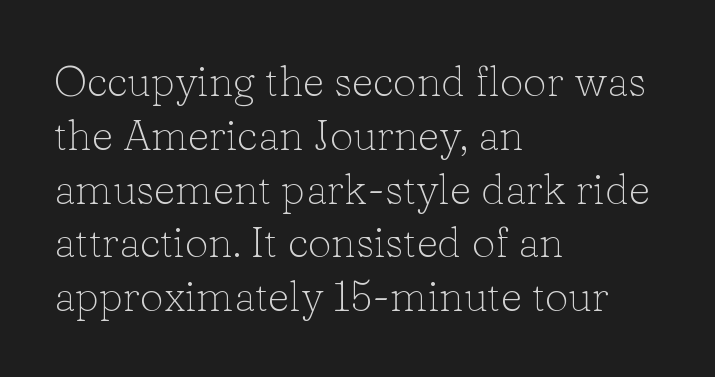
{"serif": "yes", "italic": "no", "bold": "no", "weight": "light", "width": "normal", "stroke_contrast": "low", "x_height": "medium", "monospaced": "no", "underline": "no", "align": "left", "line_spacing": "normal", "line_spacing_ratio": 1.28, "letter_spacing": "normal", "letter_spacing_em": 0.0, "glyph_px": 42}
